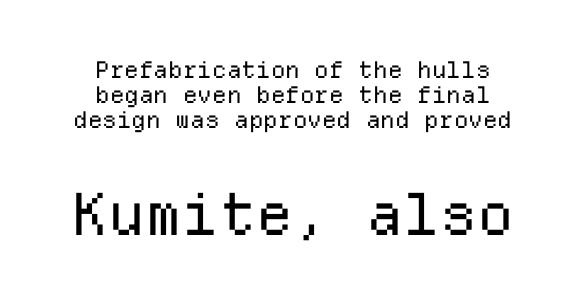
The more generous point size was reserved for the lower chunk. The specimen omits any rule beneath the text block's lines. Layout note: lines centered. No extra tracking has been applied to these lines. The strokes carry an ordinary text weight at most. Each letter's strokes conclude bluntly, with no projecting serifs.
